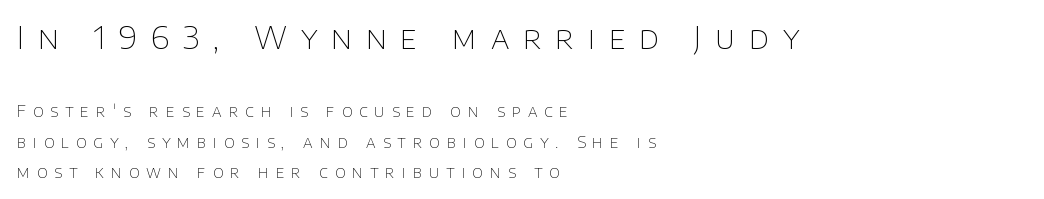
Q: Is the text bold? A: No.
Q: Is the text italic (slanted)? A: No, it is upright.
Q: Is the typeface a serif or a sans-serif typeface? A: Sans-serif.
Q: Is the text underlined? A: No.
Q: How is the paragraph aligned? A: Left-aligned.
Q: Is the spacing between letters normal or unusually wide? A: Unusually wide.
Q: Which block of text is set in a larger size, the first (top) or the second (bottom)? A: The first (top) one.
Q: Width (condensed, normal, or wide)? A: Normal.
Q: Stroke contrast? A: Low.
Q: x-height? A: Large.
Q: Monospaced? A: No.
